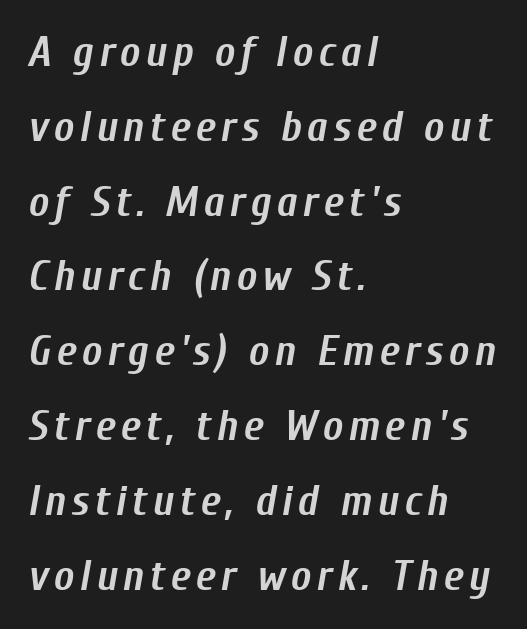
{"italic": "yes", "lean": "right", "slant_degrees": 10, "bold": "yes", "weight": "semibold", "width": "condensed", "stroke_contrast": "low", "x_height": "medium", "monospaced": "no", "underline": "no", "align": "left", "line_spacing_ratio": 1.74, "glyph_px": 43}
